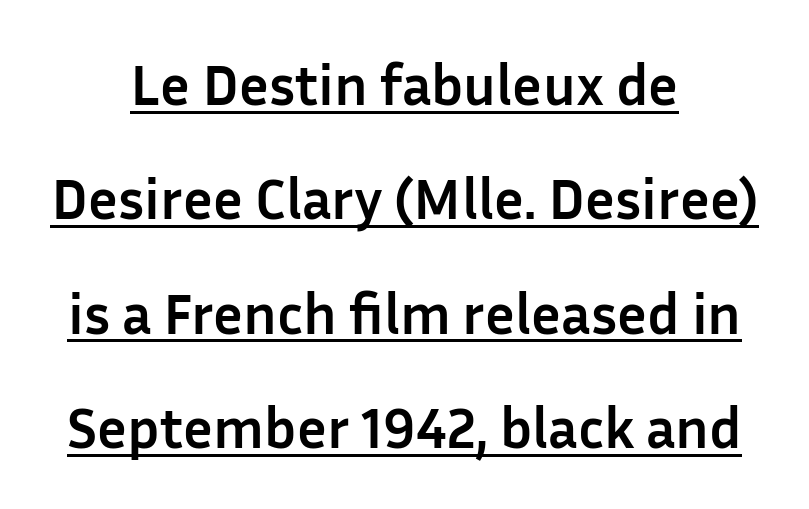
Italic? Not at all — the glyphs are vertical. This block would shrink considerably if given ordinary leading; it's expanded now. The compositor balanced each line on the midline. Caption: bold face, heavy strokes.
